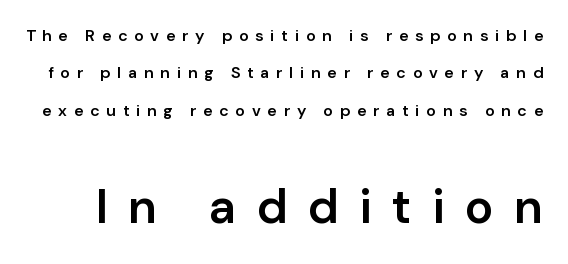
{"serif": "no", "italic": "no", "bold": "semi", "weight": "semibold", "width": "normal", "stroke_contrast": "low", "x_height": "medium", "monospaced": "no", "underline": "no", "line_spacing": "loose", "line_spacing_ratio": 2.33, "letter_spacing": "wide", "letter_spacing_em": 0.42, "larger_block": "second", "size_ratio": 3.0, "glyph_px": 48}
